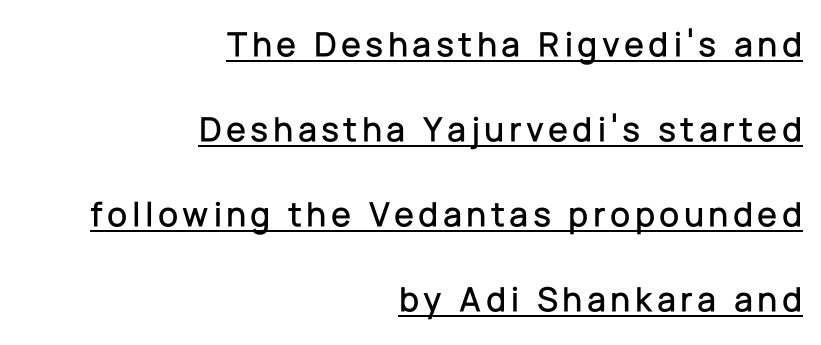
{"serif": "no", "italic": "no", "width": "normal", "stroke_contrast": "low", "x_height": "medium", "monospaced": "no", "underline": "yes", "align": "right", "line_spacing": "loose", "line_spacing_ratio": 2.36, "glyph_px": 36}
